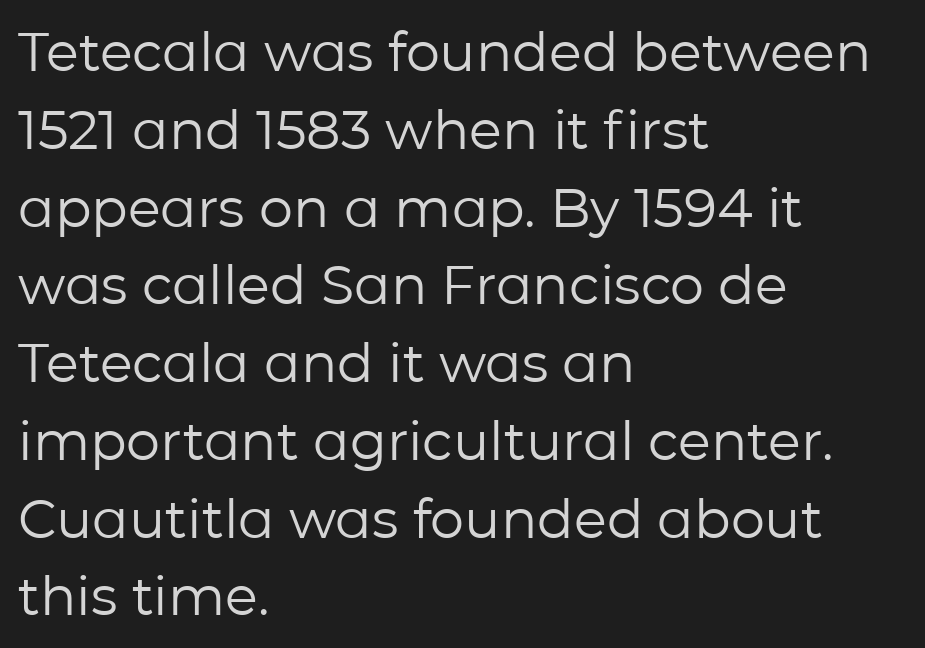
{"serif": "no", "italic": "no", "bold": "no", "weight": "regular", "width": "normal", "stroke_contrast": "low", "x_height": "medium", "monospaced": "no", "underline": "no", "align": "left", "line_spacing": "normal", "line_spacing_ratio": 1.44, "letter_spacing": "normal", "letter_spacing_em": 0.0, "glyph_px": 54}
